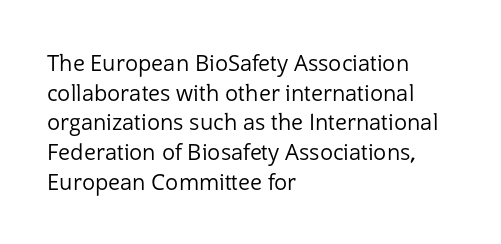
Unmarked baselines from the first word to the last. The designer left line spacing at the default. The rendering anchors every line to the left-hand side. The gaps between neighbouring characters are ordinary and unremarkable. The type sits square on the baseline with zero lean.
